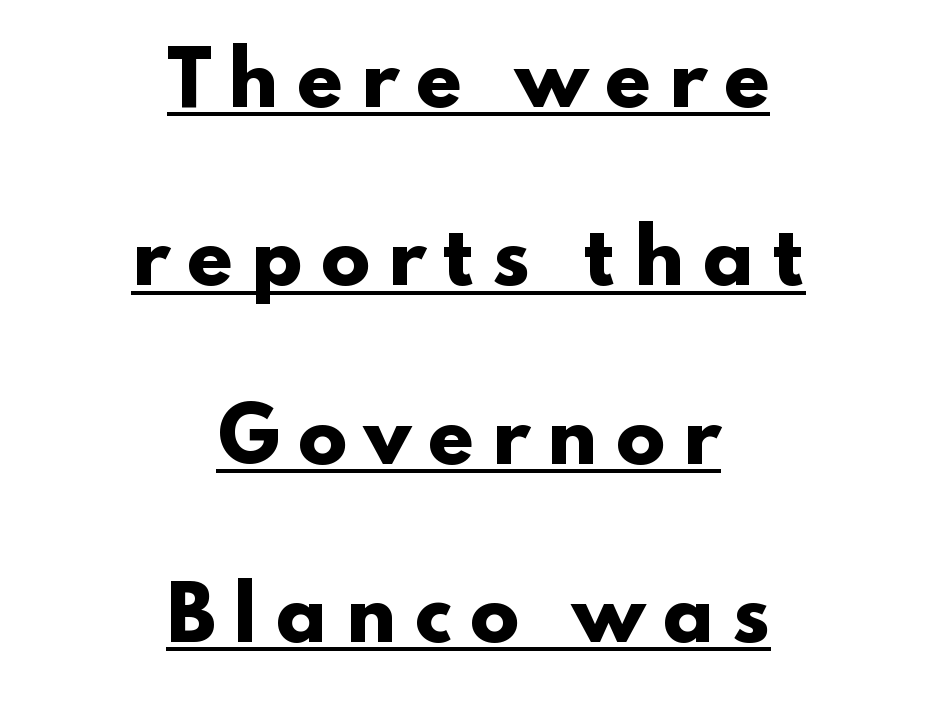
The image shows 74 px heavy, wide sans-serif type, upright; set centered, loose line spacing (2.41x), unusually wide letter spacing (+0.22 em), underlined; low stroke contrast and a small x-height.
